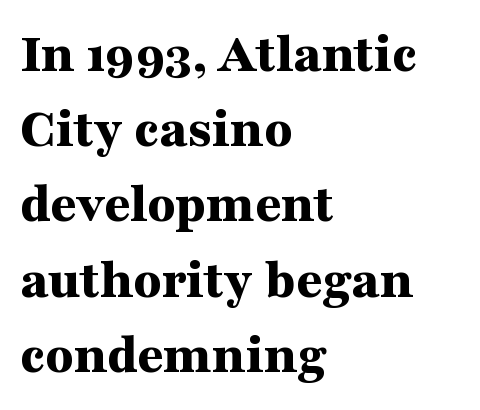
{"serif": "yes", "italic": "no", "bold": "yes", "weight": "bold", "width": "wide", "stroke_contrast": "medium", "x_height": "medium", "monospaced": "no", "underline": "no", "align": "left", "line_spacing": "normal", "line_spacing_ratio": 1.32, "letter_spacing": "normal", "letter_spacing_em": 0.0, "glyph_px": 57}
